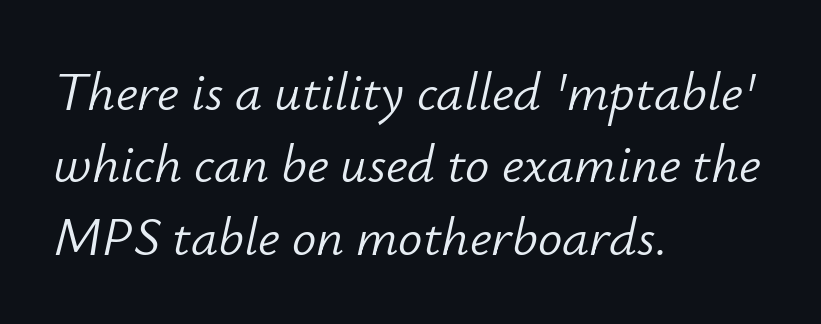
The image shows 54 px light type, italic (leaning right); set left-aligned, normal line spacing (1.34x), normal letter spacing, not underlined; low stroke contrast and a small x-height.
